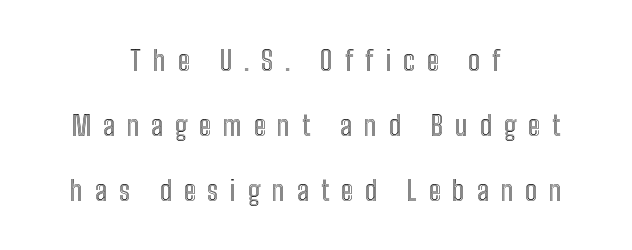
Substantial extra tracking has been applied to these lines. Note the varied advance widths — an 'i' is clearly narrower than an 'm'. The block of text is sparse from top to bottom, with ample space between rows. Characters remain perfectly vertical along every line.
